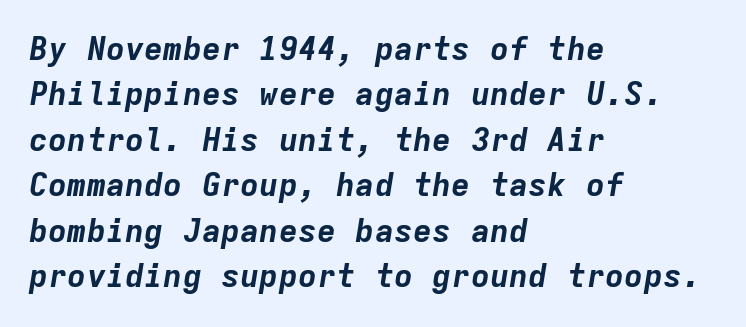
The image shows 32 px bold type, italic (leaning right), monospaced; set left-aligned, normal line spacing (1.42x), normal letter spacing, not underlined; low stroke contrast and a medium x-height.
